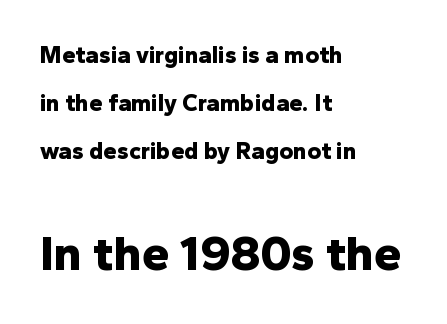
Q: Is the text bold? A: Yes.
Q: Is the text italic (slanted)? A: No, it is upright.
Q: Is the typeface a serif or a sans-serif typeface? A: Sans-serif.
Q: Is the text underlined? A: No.
Q: How is the paragraph aligned? A: Left-aligned.
Q: Is the spacing between letters normal or unusually wide? A: Normal.
Q: Is the spacing between lines tight, normal or loose? A: Loose.
Q: Which block of text is set in a larger size, the first (top) or the second (bottom)? A: The second (bottom) one.
Q: Width (condensed, normal, or wide)? A: Normal.
Q: Stroke contrast? A: Low.
Q: x-height? A: Medium.
Q: Monospaced? A: No.
